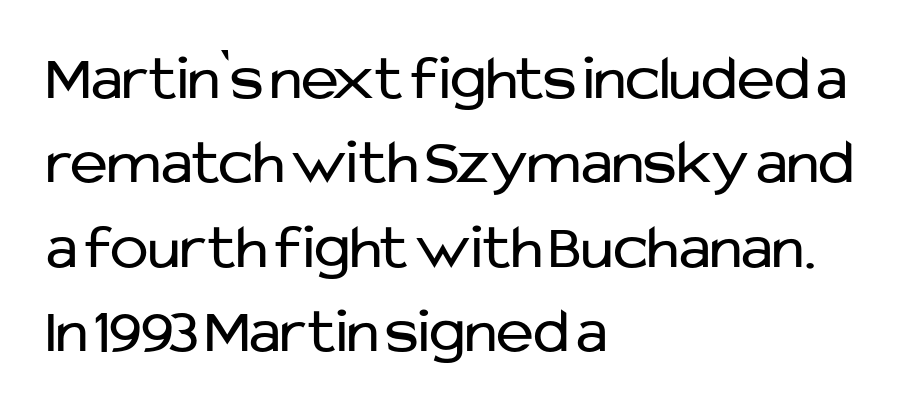
Q: Is the text bold? A: No.
Q: Is the text italic (slanted)? A: No, it is upright.
Q: Is the typeface a serif or a sans-serif typeface? A: Sans-serif.
Q: Is the text underlined? A: No.
Q: How is the paragraph aligned? A: Left-aligned.
Q: Is the spacing between letters normal or unusually wide? A: Normal.
Q: Is the spacing between lines tight, normal or loose? A: Normal.
Q: Width (condensed, normal, or wide)? A: Normal.
Q: Stroke contrast? A: Low.
Q: x-height? A: Medium.
Q: Monospaced? A: No.
